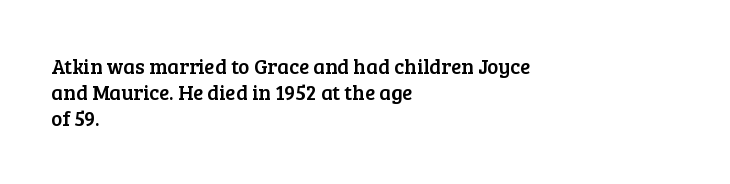
{"italic": "no", "underline": "no", "align": "left", "line_spacing_ratio": 1.24, "letter_spacing": "normal", "letter_spacing_em": 0.0, "glyph_px": 21}
